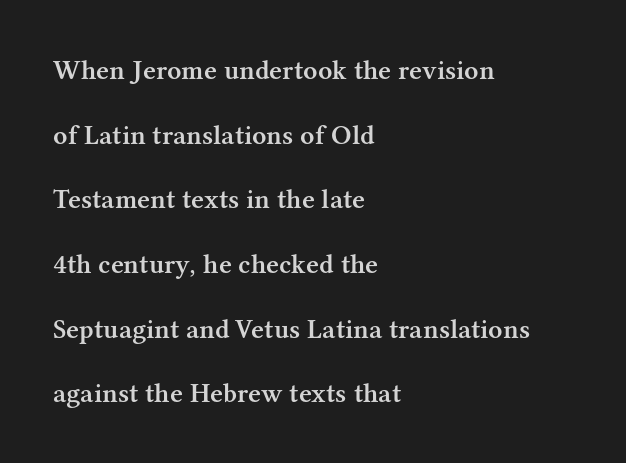
The paragraph shown leans on its left margin. Bare-footed words on every line. Baseline-to-baseline distance is far greater than the letter height. How are the letters spaced? Ordinarily, with no added tracking.
